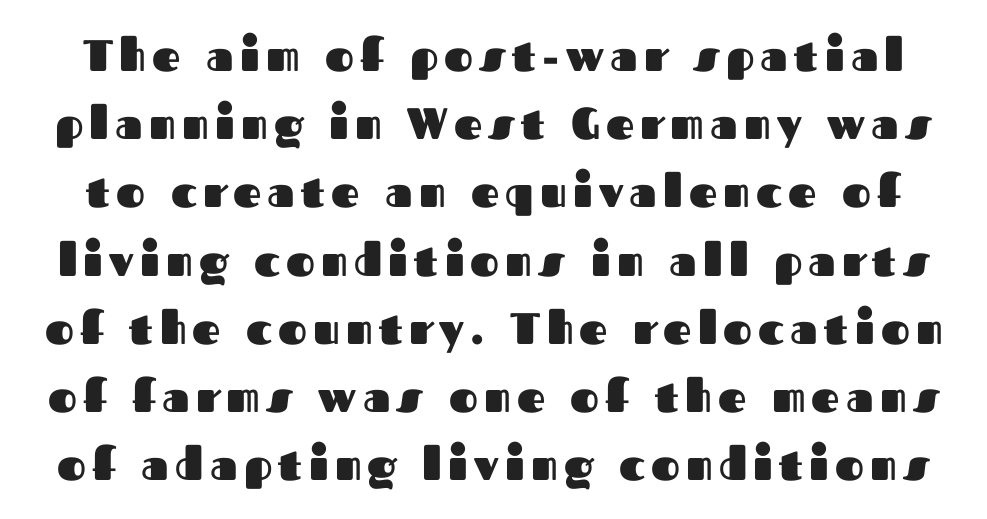
The image shows 44 px heavy sans-serif type, upright; set normal line spacing (1.55x), not underlined; medium stroke contrast and a medium x-height.
